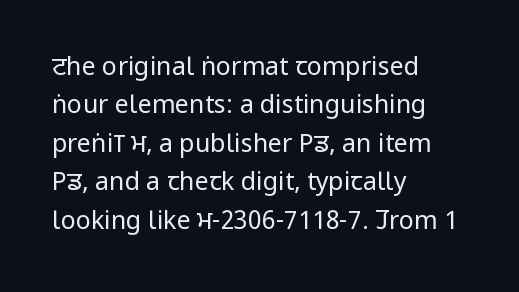
This sample uses an upright cut, with every glyph sitting square on the baseline. The string is rendered with underlining switched off. Tracking value appears to be zero — textbook default spacing. The lines in this sample share a left origin and differ only in where they stop. Vertical spacing — default.
